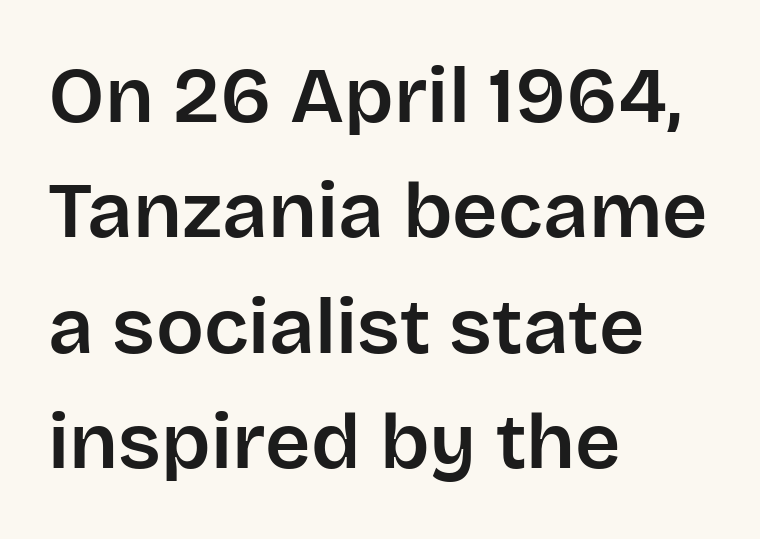
In terms of posture, this sample is upright. Regarding serifs, this sample does without them. Successive baselines arrive at the customary interval. Each word holds together tightly as a unit, with standard inter-letter gaps. Decoration check: the copy has no underline. Left-aligned paragraph, ragged on the right.
